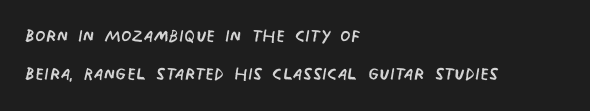
The space beneath each line is pristine and unruled. A normal amount of white space separates one row of letters from the next. Stem width sits at or under what a default text font uses. Alignment: flush left. Tracking here is standard; glyphs follow each other at the usual distance.
